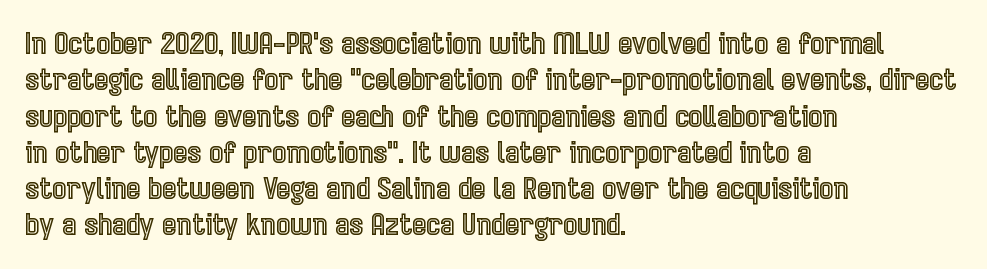
The letterforms sit shoulder to shoulder at normal distance. Alignment: flush left. Here the designer chose a conventional face with non-uniform glyph widths. Nope, not italic — everything's standing straight. Each row of text sits above clean, open space.
